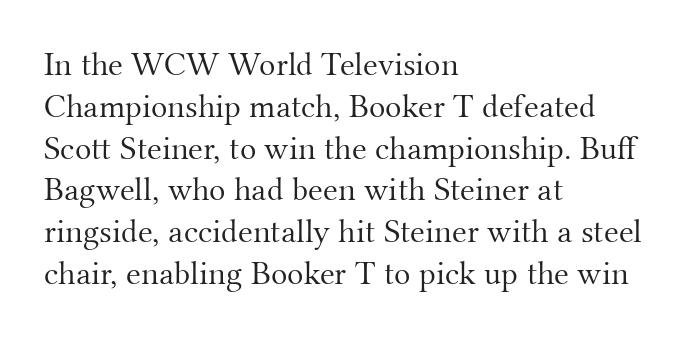
Caption: multi-line text, flush left, ragged right. Each letter keeps its own natural width here, so spacing adapts to shape. The string is rendered with underlining switched off. The characters display serif detailing at their extremities.
